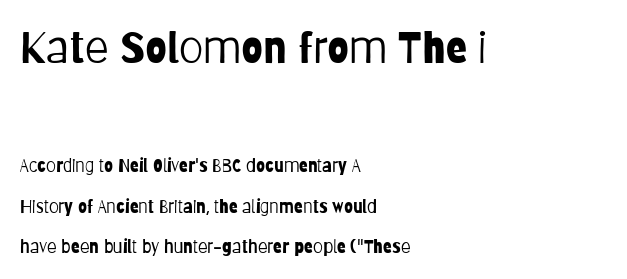
{"serif": "no", "italic": "no", "bold": "no", "weight": "light", "width": "condensed", "stroke_contrast": "low", "x_height": "large", "monospaced": "no", "underline": "no", "align": "left", "line_spacing": "loose", "line_spacing_ratio": 2.25, "letter_spacing": "normal", "letter_spacing_em": 0.0, "larger_block": "first", "size_ratio": 2.44, "glyph_px": 44}
